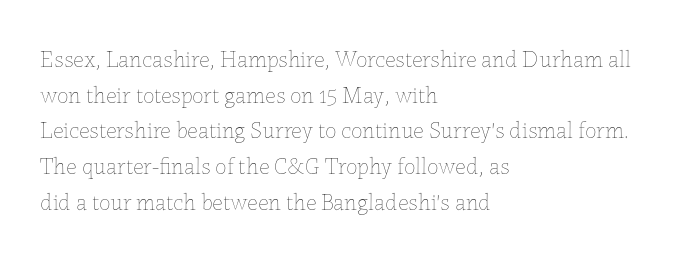
{"italic": "no", "bold": "no", "underline": "no", "align": "left", "line_spacing": "normal", "line_spacing_ratio": 1.55, "letter_spacing": "normal", "letter_spacing_em": 0.0, "glyph_px": 23}
